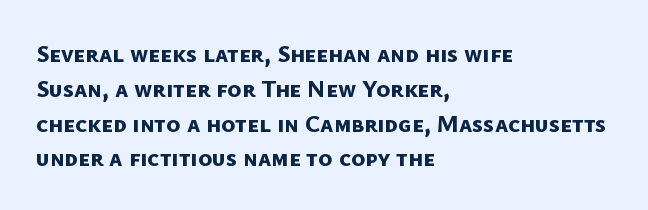
{"bold": "yes", "underline": "no", "align": "left", "line_spacing": "normal", "line_spacing_ratio": 1.45, "letter_spacing": "normal", "letter_spacing_em": 0.0, "glyph_px": 24}
